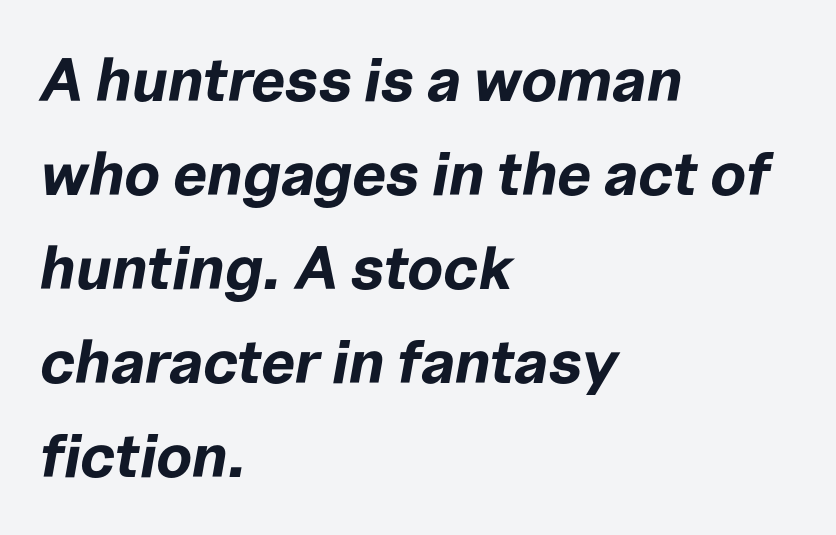
{"italic": "yes", "lean": "right", "slant_degrees": 10, "bold": "yes", "weight": "bold", "width": "normal", "stroke_contrast": "low", "x_height": "medium", "monospaced": "no", "underline": "no", "align": "left", "line_spacing": "normal", "line_spacing_ratio": 1.54, "letter_spacing": "normal", "letter_spacing_em": 0.0, "glyph_px": 61}
